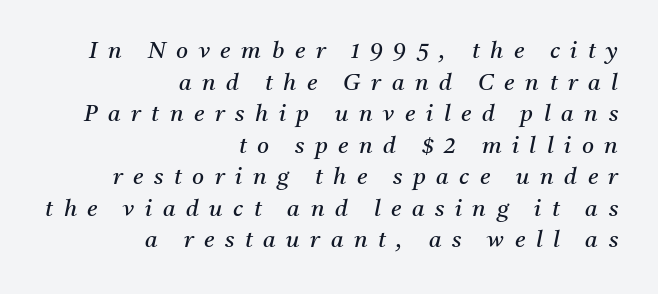
Q: Is the text bold? A: No.
Q: Is the text italic (slanted)? A: Yes, it leans right by about 11 degrees.
Q: Is the text underlined? A: No.
Q: How is the paragraph aligned? A: Right-aligned.
Q: Is the spacing between letters normal or unusually wide? A: Unusually wide.
Q: Is the spacing between lines tight, normal or loose? A: Normal.
